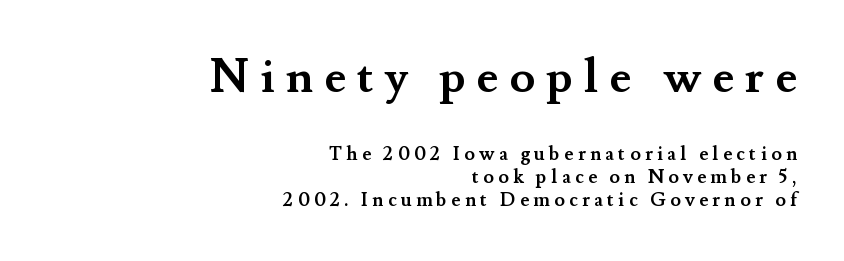
Q: Is the text bold? A: Yes.
Q: Is the text italic (slanted)? A: No, it is upright.
Q: Is the typeface a serif or a sans-serif typeface? A: Serif.
Q: Is the text underlined? A: No.
Q: How is the paragraph aligned? A: Right-aligned.
Q: Is the spacing between letters normal or unusually wide? A: Unusually wide.
Q: Which block of text is set in a larger size, the first (top) or the second (bottom)? A: The first (top) one.
Q: Width (condensed, normal, or wide)? A: Normal.
Q: Stroke contrast? A: Medium.
Q: x-height? A: Small.
Q: Monospaced? A: No.
